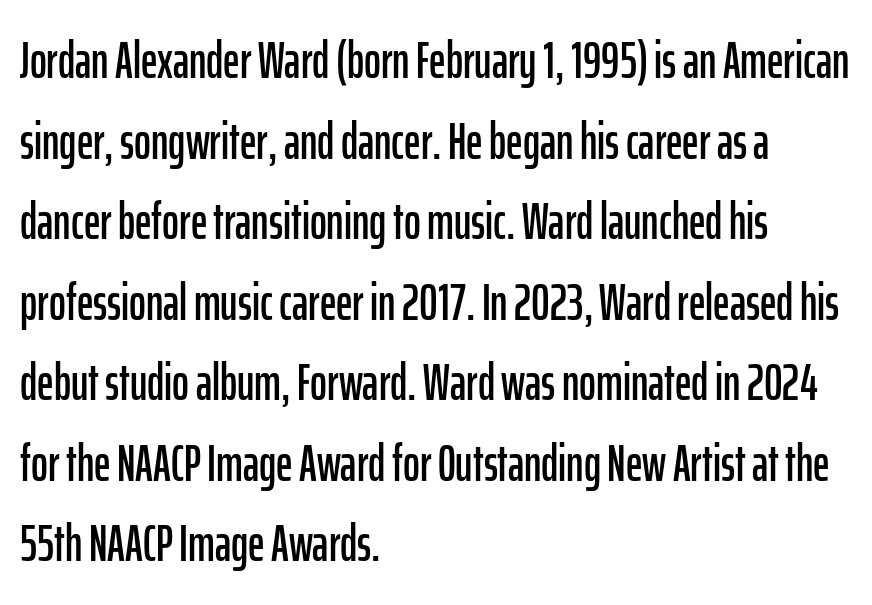
{"serif": "no", "italic": "no", "width": "condensed", "stroke_contrast": "low", "x_height": "medium", "monospaced": "no", "underline": "no", "align": "left", "line_spacing": "normal", "line_spacing_ratio": 1.58, "letter_spacing": "normal", "letter_spacing_em": 0.0, "glyph_px": 51}
